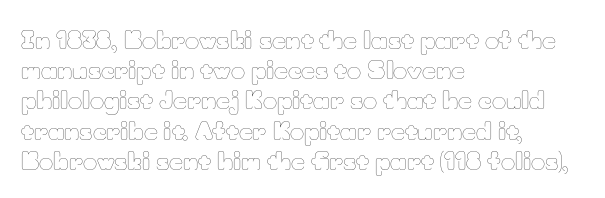
The image shows 24 px text type, upright; set left-aligned, normal line spacing (1.26x), normal letter spacing, not underlined.
